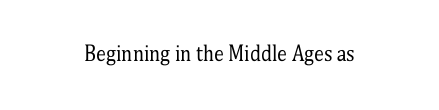
Q: Is the text bold? A: No.
Q: Is the text italic (slanted)? A: No, it is upright.
Q: Is the text underlined? A: No.
Q: Is the spacing between letters normal or unusually wide? A: Normal.
